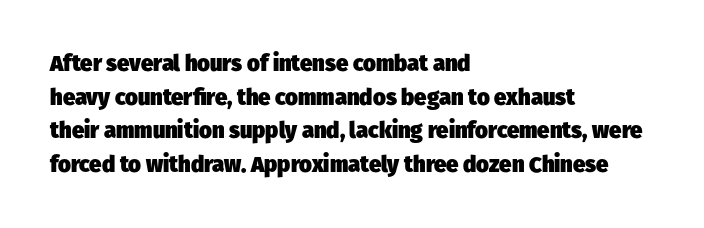
{"bold": "yes", "underline": "no", "align": "left", "line_spacing": "normal", "line_spacing_ratio": 1.53, "letter_spacing": "normal", "letter_spacing_em": 0.0, "glyph_px": 22}
